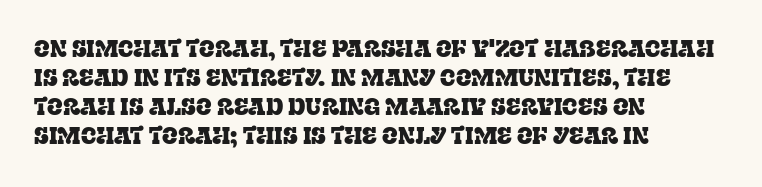
The image shows 23 px text type, upright; set left-aligned, normal line spacing (1.26x), normal letter spacing, not underlined.
